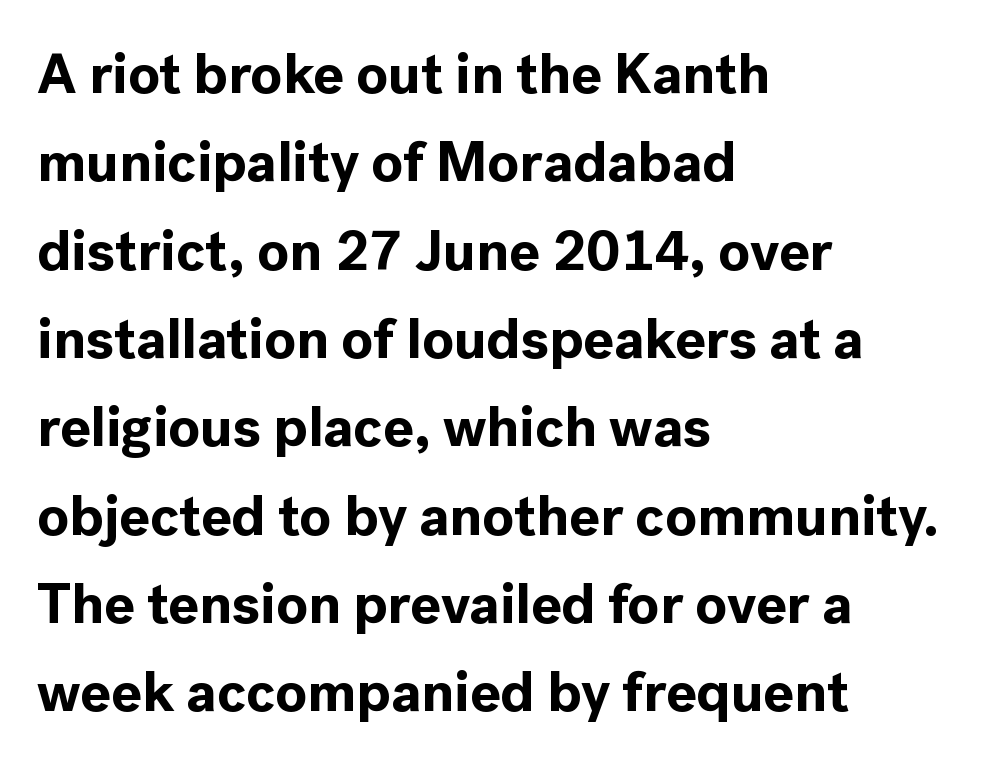
{"serif": "no", "italic": "no", "bold": "yes", "weight": "bold", "width": "normal", "x_height": "medium", "monospaced": "no", "underline": "no", "align": "left", "line_spacing": "normal", "line_spacing_ratio": 1.55, "letter_spacing": "normal", "letter_spacing_em": 0.0, "glyph_px": 57}
